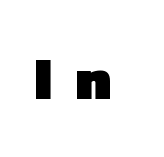
Note: no serifs on the glyphs. Thick stems and heavy bowls — unmistakably bold. Proportional: the letters do not fall into vertical columns. The space directly below the letters is spotless. Look at the tracking — it's clearly loosened, letters drifting apart.
